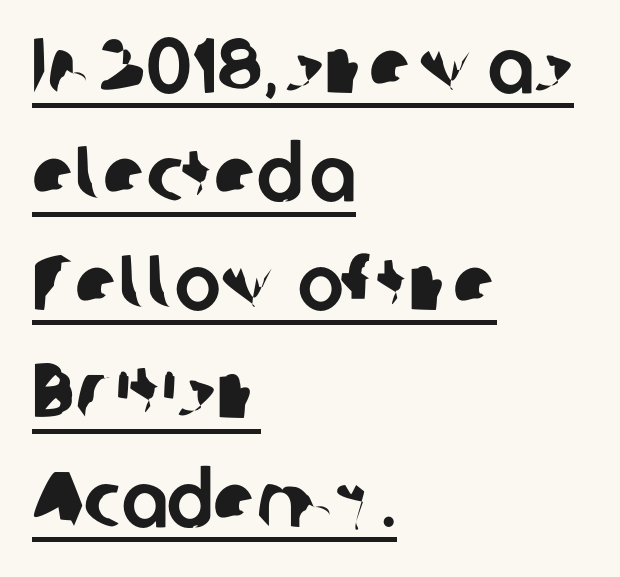
Q: Is the typeface a serif or a sans-serif typeface? A: Sans-serif.
Q: Is the text underlined? A: Yes.
Q: How is the paragraph aligned? A: Left-aligned.
Q: Is the spacing between letters normal or unusually wide? A: Normal.
Q: Is the spacing between lines tight, normal or loose? A: Normal.
Q: Width (condensed, normal, or wide)? A: Normal.
Q: Stroke contrast? A: Low.
Q: x-height? A: Medium.
Q: Monospaced? A: No.
